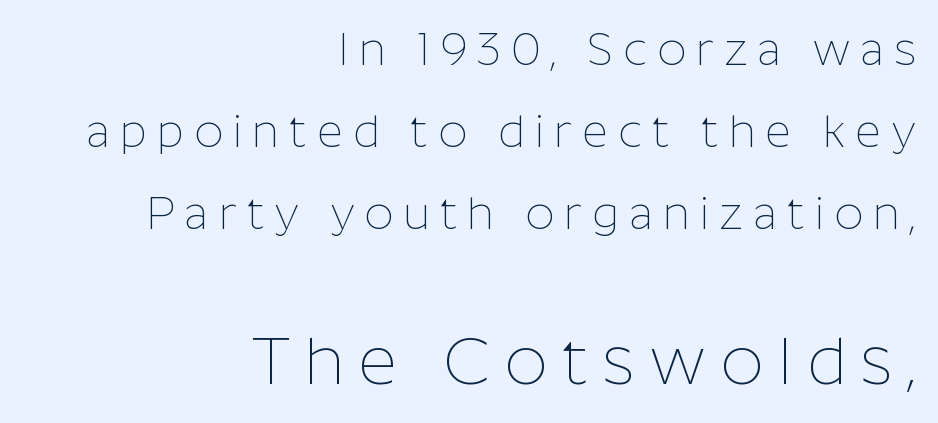
Q: Is the text bold? A: No.
Q: Is the text italic (slanted)? A: No, it is upright.
Q: Is the typeface a serif or a sans-serif typeface? A: Sans-serif.
Q: Is the text underlined? A: No.
Q: How is the paragraph aligned? A: Right-aligned.
Q: Is the spacing between letters normal or unusually wide? A: Unusually wide.
Q: Which block of text is set in a larger size, the first (top) or the second (bottom)? A: The second (bottom) one.
Q: Width (condensed, normal, or wide)? A: Normal.
Q: Stroke contrast? A: Low.
Q: x-height? A: Medium.
Q: Monospaced? A: No.
